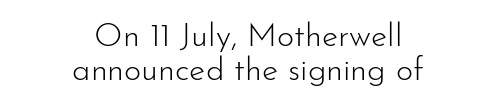
The image shows 33 px light sans-serif type, upright; set centered, tight line spacing (1.02x), normal letter spacing, not underlined; low stroke contrast and a small x-height.
